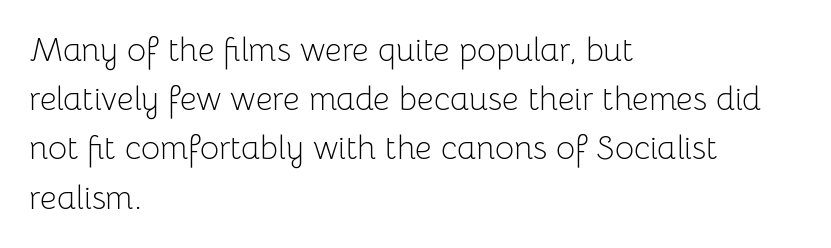
Q: Is the text bold? A: No.
Q: Is the text italic (slanted)? A: No, it is upright.
Q: Is the typeface a serif or a sans-serif typeface? A: Sans-serif.
Q: Is the text underlined? A: No.
Q: How is the paragraph aligned? A: Left-aligned.
Q: Is the spacing between letters normal or unusually wide? A: Normal.
Q: Is the spacing between lines tight, normal or loose? A: Normal.
Q: Width (condensed, normal, or wide)? A: Normal.
Q: Stroke contrast? A: Low.
Q: x-height? A: Medium.
Q: Monospaced? A: No.
